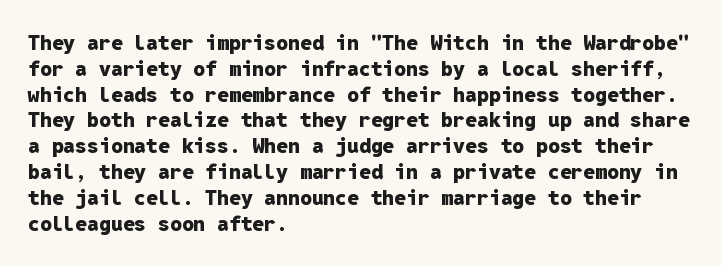
Q: Is the text bold? A: Yes.
Q: Is the text italic (slanted)? A: No, it is upright.
Q: Is the text underlined? A: No.
Q: How is the paragraph aligned? A: Left-aligned.
Q: Is the spacing between letters normal or unusually wide? A: Normal.
